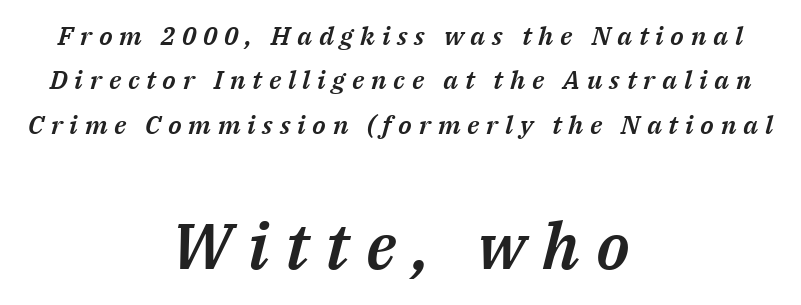
Tracking here is generous; glyphs stand well apart from one another. The lines in this sample share a center point and differ in where they start and stop. In terms of posture, this sample is oblique. This sample has the flowing, uneven cadence of proportional lettering. If you squint, the bottom block still reads clearly — it's the larger of the two. The string is rendered with underlining switched off.
